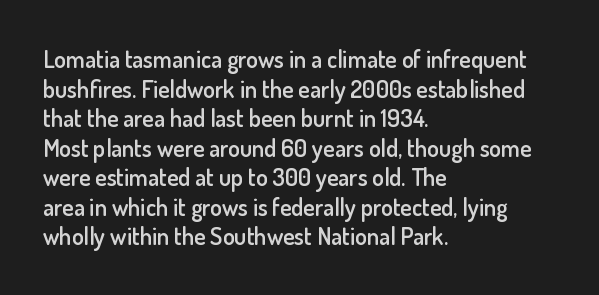
A bare baseline throughout the passage. Compared with a centered layout, this one pins lines to the left instead. This is moderately heavy type, rendered in semibold. The letters sit at their default tracking, neither squeezed nor spread. This sample uses an upright cut, with every glyph sitting square on the baseline.
